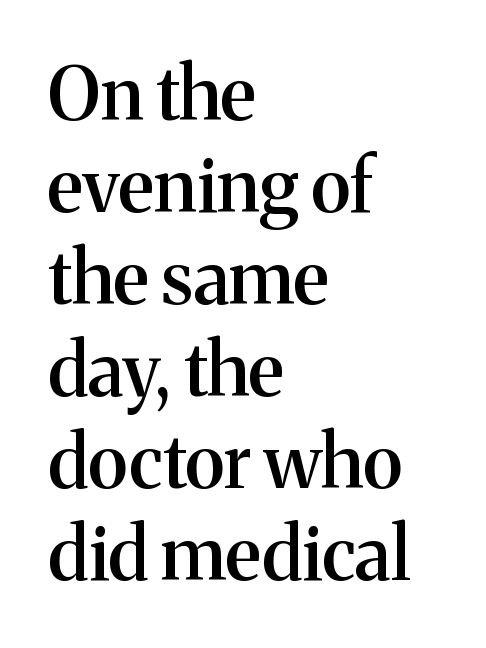
{"serif": "yes", "italic": "no", "bold": "semi", "weight": "semibold", "width": "normal", "stroke_contrast": "medium", "x_height": "medium", "monospaced": "no", "underline": "no", "align": "left", "line_spacing": "normal", "line_spacing_ratio": 1.26, "letter_spacing": "normal", "letter_spacing_em": 0.0, "glyph_px": 73}
